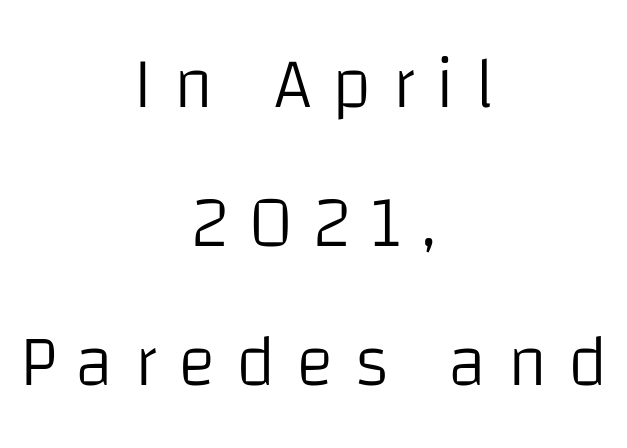
The image shows 72 px light sans-serif type, upright; set centered, loose line spacing (1.93x), unusually wide letter spacing (+0.28 em), not underlined; low stroke contrast and a large x-height.
